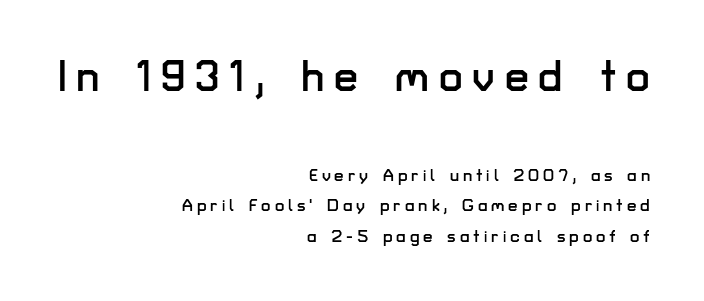
The image shows 43 px sans-serif type, upright; set right-aligned, line spacing 1.8x, unusually wide letter spacing (+0.23 em), not underlined; the first (top) block is 2.53x larger; low stroke contrast and a medium x-height.
